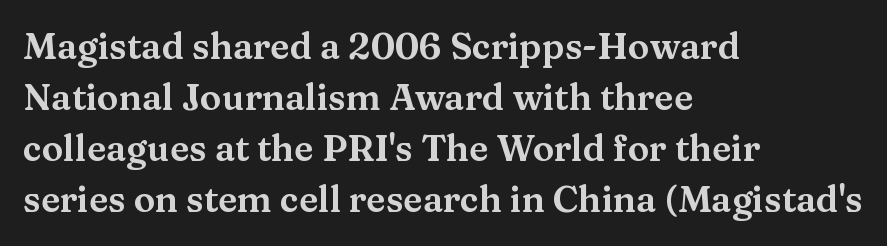
The image shows 36 px wide serif type, upright; set left-aligned, normal line spacing (1.42x), normal letter spacing, not underlined; medium stroke contrast and a medium x-height.
